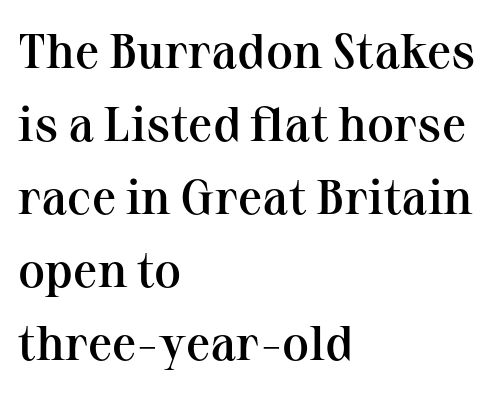
Q: Is the text bold? A: Semi-bold.
Q: Is the text italic (slanted)? A: No, it is upright.
Q: Is the typeface a serif or a sans-serif typeface? A: Serif.
Q: Is the text underlined? A: No.
Q: How is the paragraph aligned? A: Left-aligned.
Q: Is the spacing between letters normal or unusually wide? A: Normal.
Q: Is the spacing between lines tight, normal or loose? A: Normal.
Q: Width (condensed, normal, or wide)? A: Normal.
Q: Stroke contrast? A: Medium.
Q: x-height? A: Medium.
Q: Monospaced? A: No.
